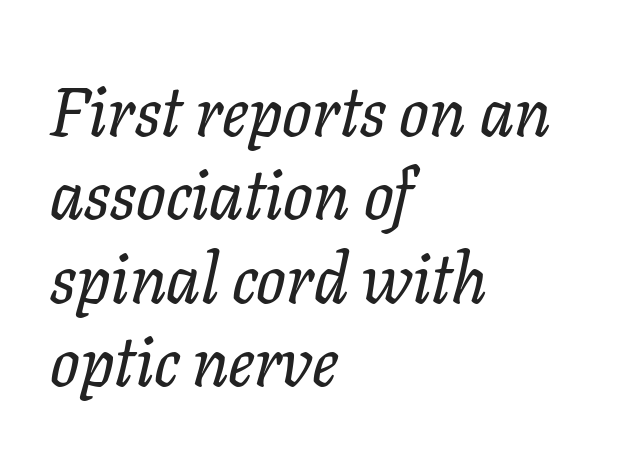
The image shows 69 px serif type, italic (leaning right); set left-aligned, line spacing 1.21x, normal letter spacing, not underlined; low stroke contrast and a medium x-height.
